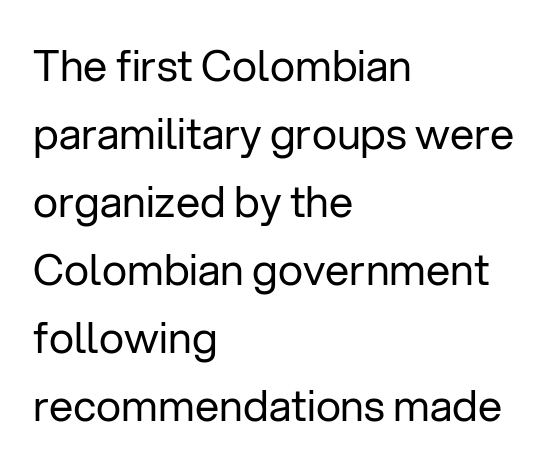
The image shows 43 px regular-weight sans-serif type, upright; set left-aligned, normal line spacing (1.58x), normal letter spacing, not underlined; low stroke contrast and a medium x-height.
